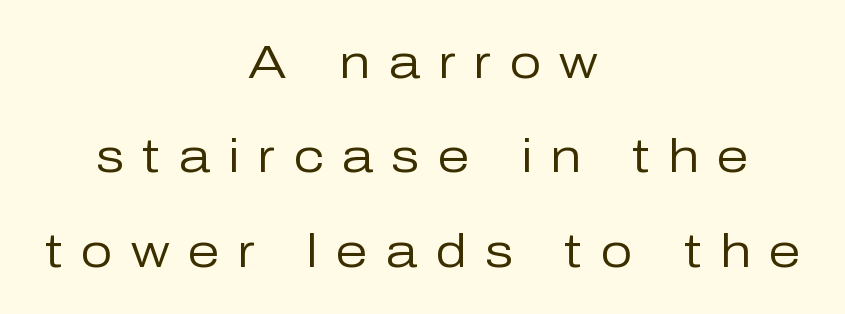
The image shows 46 px regular-weight sans-serif type, upright; set centered, loose line spacing (2.05x), unusually wide letter spacing (+0.39 em), not underlined; low stroke contrast and a medium x-height.
